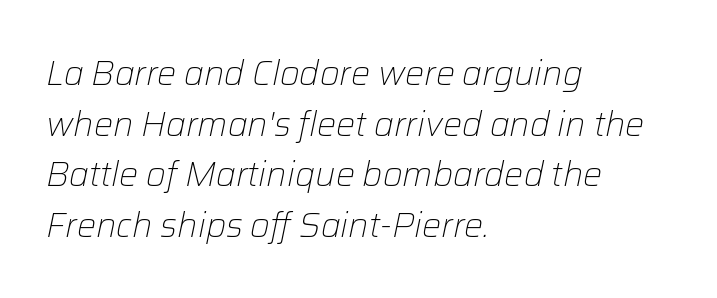
Q: Is the text bold? A: No.
Q: Is the text italic (slanted)? A: Yes, it leans right by about 12 degrees.
Q: Is the text underlined? A: No.
Q: How is the paragraph aligned? A: Left-aligned.
Q: Is the spacing between letters normal or unusually wide? A: Normal.
Q: Is the spacing between lines tight, normal or loose? A: Normal.
Q: Width (condensed, normal, or wide)? A: Normal.
Q: Stroke contrast? A: Low.
Q: x-height? A: Medium.
Q: Monospaced? A: No.
